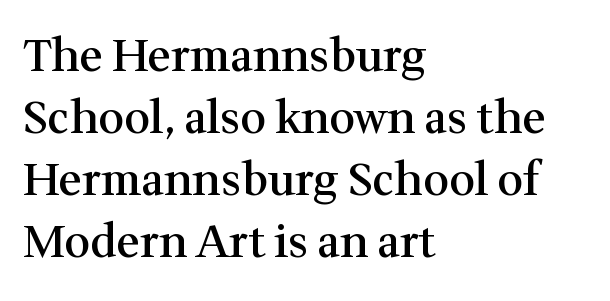
Q: Is the text bold? A: Semi-bold.
Q: Is the text italic (slanted)? A: No, it is upright.
Q: Is the typeface a serif or a sans-serif typeface? A: Serif.
Q: Is the text underlined? A: No.
Q: How is the paragraph aligned? A: Left-aligned.
Q: Is the spacing between letters normal or unusually wide? A: Normal.
Q: Is the spacing between lines tight, normal or loose? A: Normal.
Q: Width (condensed, normal, or wide)? A: Normal.
Q: Stroke contrast? A: Medium.
Q: x-height? A: Medium.
Q: Monospaced? A: No.
